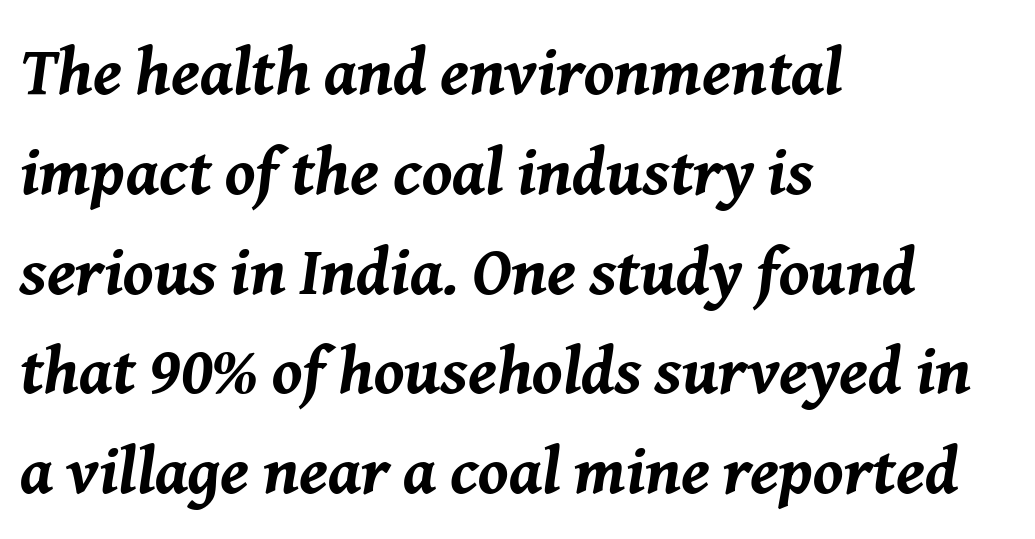
{"italic": "yes", "lean": "right", "slant_degrees": 8, "bold": "yes", "weight": "bold", "width": "normal", "stroke_contrast": "medium", "x_height": "medium", "monospaced": "no", "underline": "no", "align": "left", "line_spacing": "normal", "line_spacing_ratio": 1.49, "letter_spacing": "normal", "letter_spacing_em": 0.0, "glyph_px": 67}
